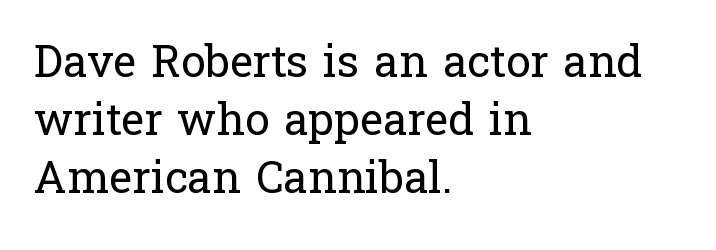
The image shows 44 px regular-weight serif type, upright; set left-aligned, normal line spacing (1.32x), normal letter spacing, not underlined; low stroke contrast and a medium x-height.
